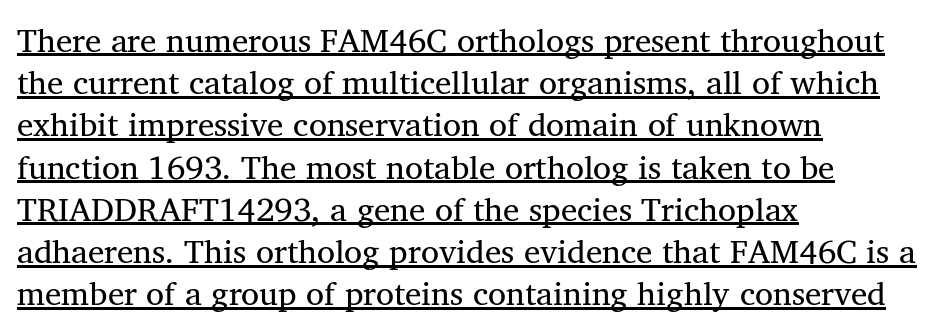
The image shows 33 px regular-weight serif type, upright; set left-aligned, normal line spacing (1.28x), normal letter spacing, underlined; medium stroke contrast and a medium x-height.
